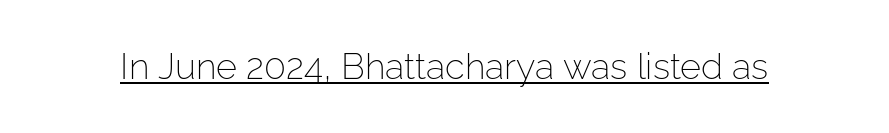
{"serif": "no", "italic": "no", "bold": "no", "weight": "light", "width": "normal", "stroke_contrast": "low", "x_height": "medium", "monospaced": "no", "underline": "yes", "letter_spacing": "normal", "letter_spacing_em": 0.0, "glyph_px": 36}
